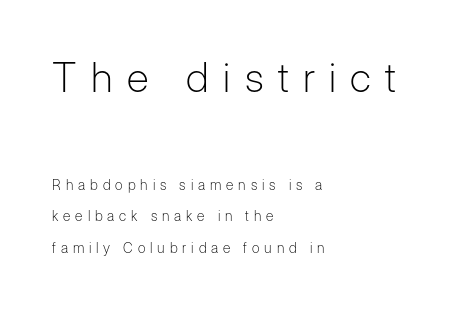
A bare baseline throughout the passage. The glyphs in this specimen are sans serif. Which margin do the lines hug? The left one — the right edge is uneven. How would I describe the line gaps? Wide and relaxed.
